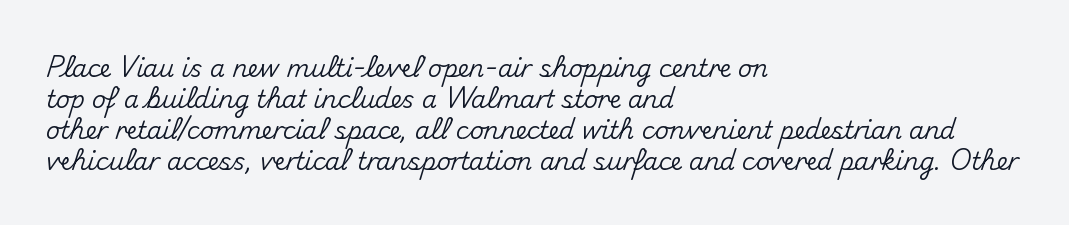
Q: Is the text italic (slanted)? A: Yes.
Q: Is the text underlined? A: No.
Q: How is the paragraph aligned? A: Left-aligned.
Q: Is the spacing between letters normal or unusually wide? A: Normal.
Q: Is the spacing between lines tight, normal or loose? A: Normal.
